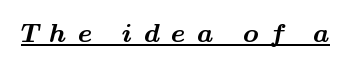
{"bold": "yes", "underline": "yes", "letter_spacing": "wide", "letter_spacing_em": 0.44, "glyph_px": 26}
